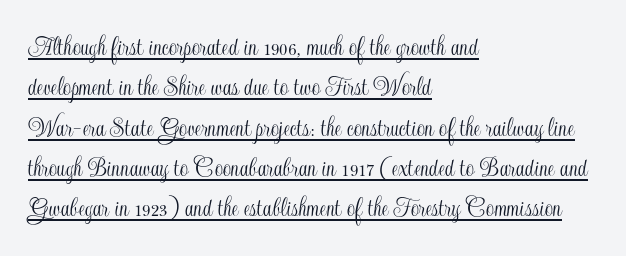
{"width": "condensed", "x_height": "small", "monospaced": "no", "underline": "yes", "align": "left", "line_spacing": "normal", "line_spacing_ratio": 1.39, "letter_spacing": "normal", "letter_spacing_em": 0.0, "glyph_px": 29}
